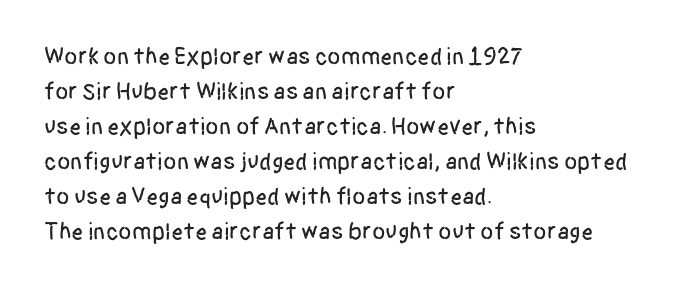
The image shows 24 px text type, upright; set left-aligned, normal line spacing (1.46x), normal letter spacing, not underlined.
